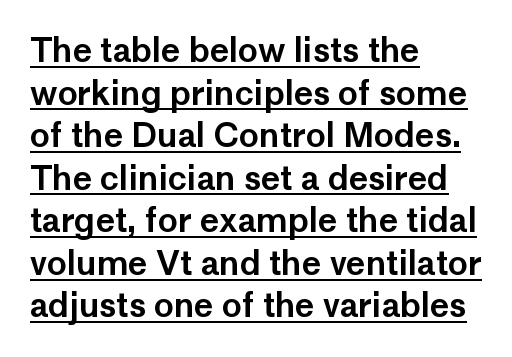
Q: Is the text italic (slanted)? A: No, it is upright.
Q: Is the typeface a serif or a sans-serif typeface? A: Sans-serif.
Q: Is the text underlined? A: Yes.
Q: How is the paragraph aligned? A: Left-aligned.
Q: Is the spacing between letters normal or unusually wide? A: Normal.
Q: Is the spacing between lines tight, normal or loose? A: Normal.
Q: Width (condensed, normal, or wide)? A: Normal.
Q: Stroke contrast? A: Low.
Q: x-height? A: Medium.
Q: Monospaced? A: No.
